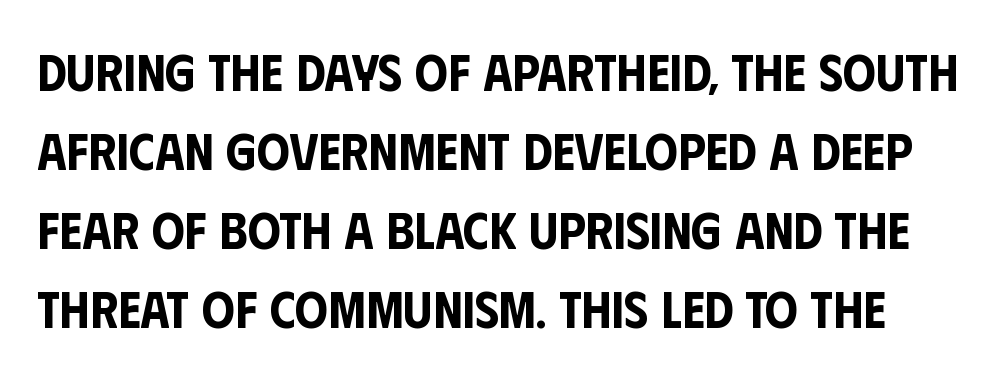
{"serif": "no", "italic": "no", "width": "condensed", "stroke_contrast": "low", "x_height": "large", "monospaced": "no", "underline": "no", "line_spacing": "normal", "line_spacing_ratio": 1.52, "letter_spacing": "normal", "letter_spacing_em": 0.0, "glyph_px": 52}
